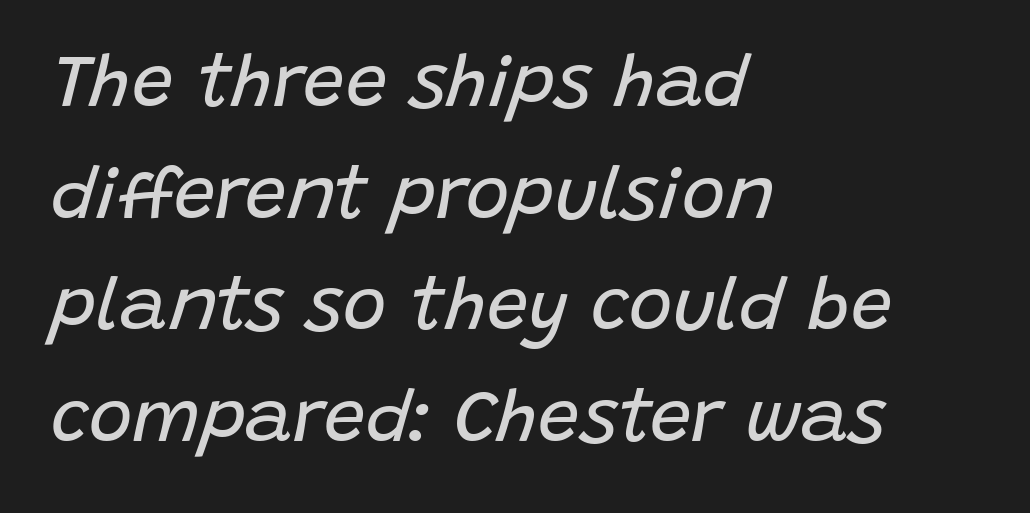
{"italic": "yes", "lean": "right", "slant_degrees": 15, "bold": "no", "weight": "regular", "width": "normal", "stroke_contrast": "low", "x_height": "large", "monospaced": "no", "underline": "no", "align": "left", "line_spacing": "normal", "line_spacing_ratio": 1.51, "letter_spacing": "normal", "letter_spacing_em": 0.0, "glyph_px": 74}
